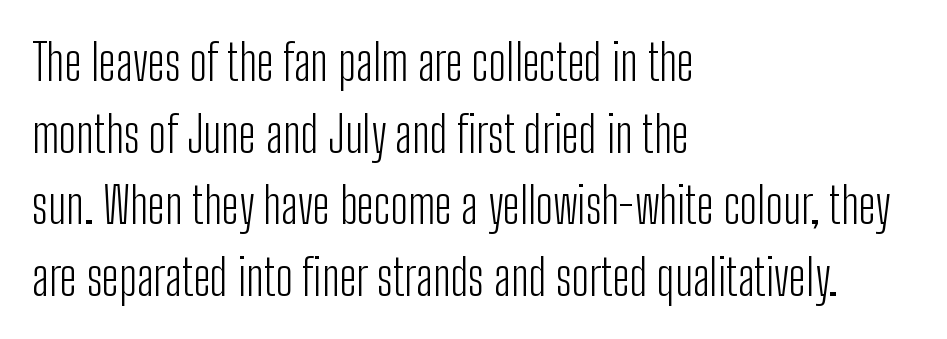
The image shows 49 px light, condensed sans-serif type, upright; set left-aligned, normal line spacing (1.46x), normal letter spacing, not underlined; low stroke contrast and a medium x-height.
